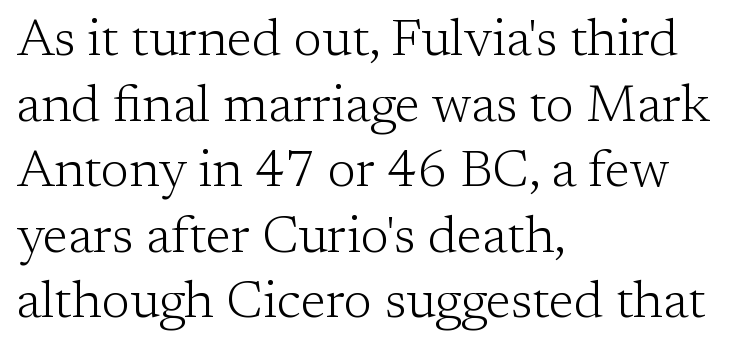
Q: Is the text bold? A: No.
Q: Is the text italic (slanted)? A: No, it is upright.
Q: Is the typeface a serif or a sans-serif typeface? A: Serif.
Q: Is the text underlined? A: No.
Q: How is the paragraph aligned? A: Left-aligned.
Q: Is the spacing between letters normal or unusually wide? A: Normal.
Q: Is the spacing between lines tight, normal or loose? A: Normal.
Q: Width (condensed, normal, or wide)? A: Normal.
Q: Stroke contrast? A: Low.
Q: x-height? A: Medium.
Q: Monospaced? A: No.
